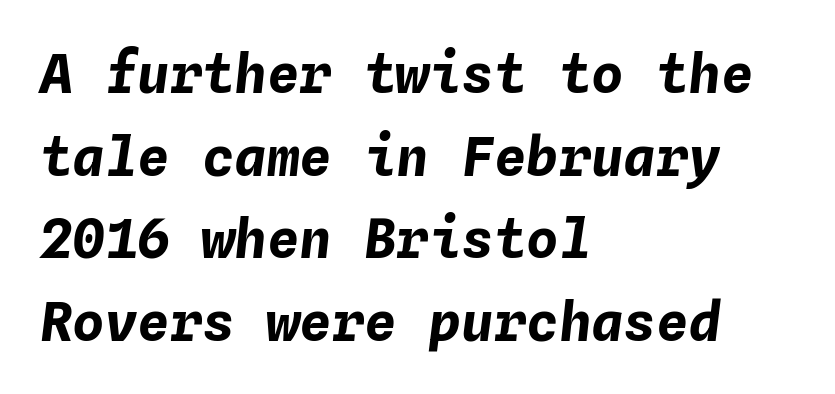
Q: Is the text bold? A: Yes.
Q: Is the text italic (slanted)? A: Yes, it leans right by about 4 degrees.
Q: Is the text underlined? A: No.
Q: How is the paragraph aligned? A: Left-aligned.
Q: Is the spacing between letters normal or unusually wide? A: Normal.
Q: Is the spacing between lines tight, normal or loose? A: Normal.
Q: Width (condensed, normal, or wide)? A: Normal.
Q: Stroke contrast? A: Low.
Q: x-height? A: Medium.
Q: Monospaced? A: Yes.
